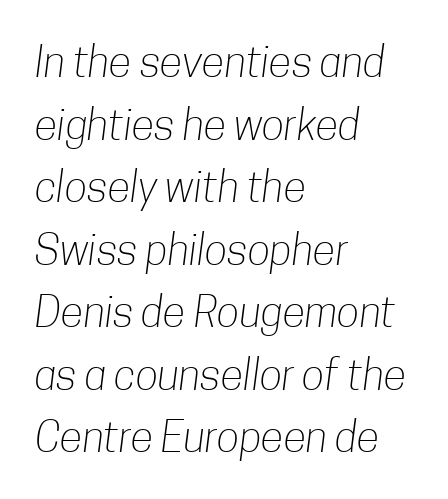
The image shows 42 px light, condensed sans-serif type; set left-aligned, normal line spacing (1.49x), normal letter spacing, not underlined; low stroke contrast and a medium x-height.
